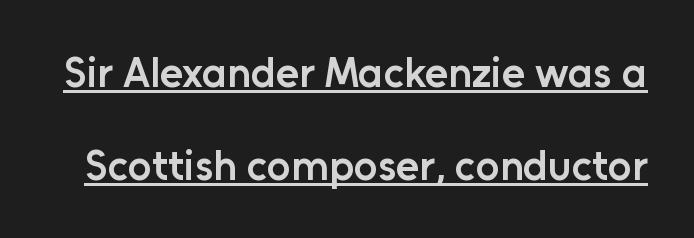
Glyph-to-glyph distance matches everyday printed text. Heft: intermediate — a semibold. Nope, not italic — everything's standing straight. The specimen includes a rule beneath the text block's lines. Grotesque or geometric, the face here clearly has no serifs. Character widths vary here, with narrow letters taking less room than wide ones.
